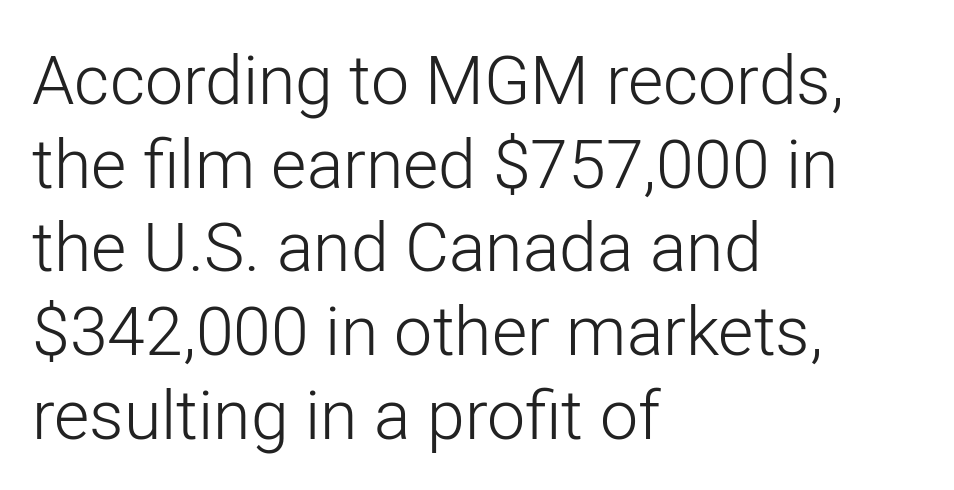
Q: Is the text bold? A: No.
Q: Is the text italic (slanted)? A: No, it is upright.
Q: Is the typeface a serif or a sans-serif typeface? A: Sans-serif.
Q: Is the text underlined? A: No.
Q: How is the paragraph aligned? A: Left-aligned.
Q: Is the spacing between letters normal or unusually wide? A: Normal.
Q: Width (condensed, normal, or wide)? A: Normal.
Q: Stroke contrast? A: Low.
Q: x-height? A: Medium.
Q: Monospaced? A: No.
